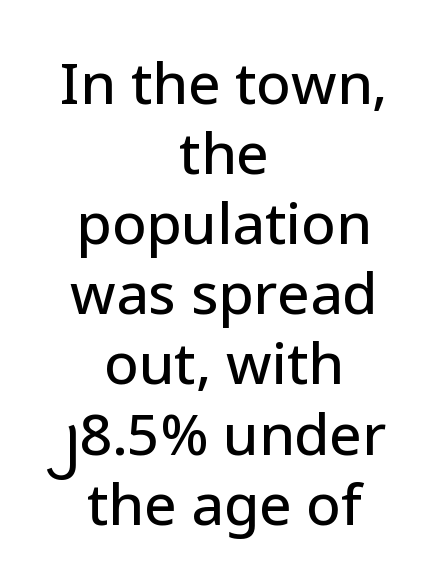
The image shows 57 px sans-serif type, upright; set centered, line spacing 1.23x, normal letter spacing, not underlined; low stroke contrast and a medium x-height.
